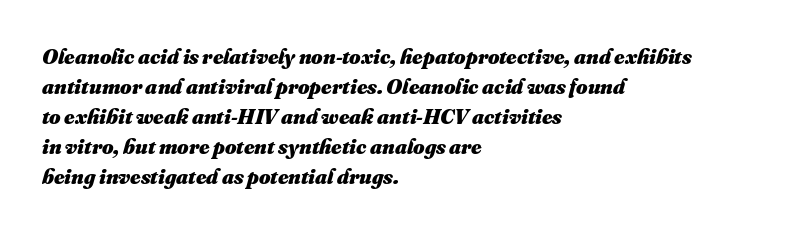
Q: Is the text bold? A: Yes.
Q: Is the text underlined? A: No.
Q: How is the paragraph aligned? A: Left-aligned.
Q: Is the spacing between letters normal or unusually wide? A: Normal.
Q: Is the spacing between lines tight, normal or loose? A: Normal.
